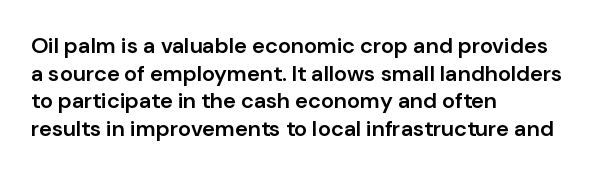
Q: Is the text bold? A: Semi-bold.
Q: Is the text italic (slanted)? A: No, it is upright.
Q: Is the text underlined? A: No.
Q: How is the paragraph aligned? A: Left-aligned.
Q: Is the spacing between letters normal or unusually wide? A: Normal.
Q: Is the spacing between lines tight, normal or loose? A: Normal.
